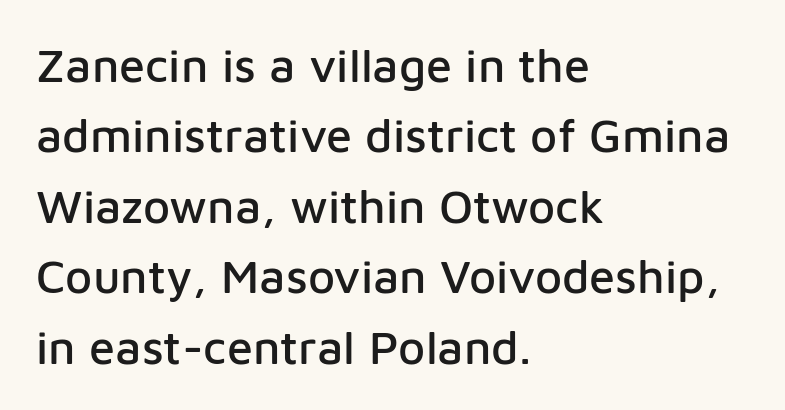
The glyphs in this specimen are sans serif. This sample has the flowing, uneven cadence of proportional lettering. Unmarked baselines from the first word to the last. A typesetter would call this leading conventional body-copy spacing. The text block is weighted toward the left margin, trailing off unevenly rightward.
